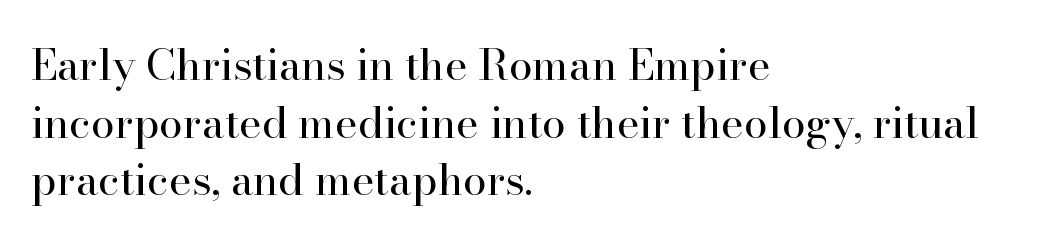
Q: Is the text bold? A: No.
Q: Is the text italic (slanted)? A: No, it is upright.
Q: Is the typeface a serif or a sans-serif typeface? A: Serif.
Q: Is the text underlined? A: No.
Q: How is the paragraph aligned? A: Left-aligned.
Q: Is the spacing between letters normal or unusually wide? A: Normal.
Q: Is the spacing between lines tight, normal or loose? A: Normal.
Q: Width (condensed, normal, or wide)? A: Normal.
Q: Stroke contrast? A: High.
Q: x-height? A: Small.
Q: Monospaced? A: No.
